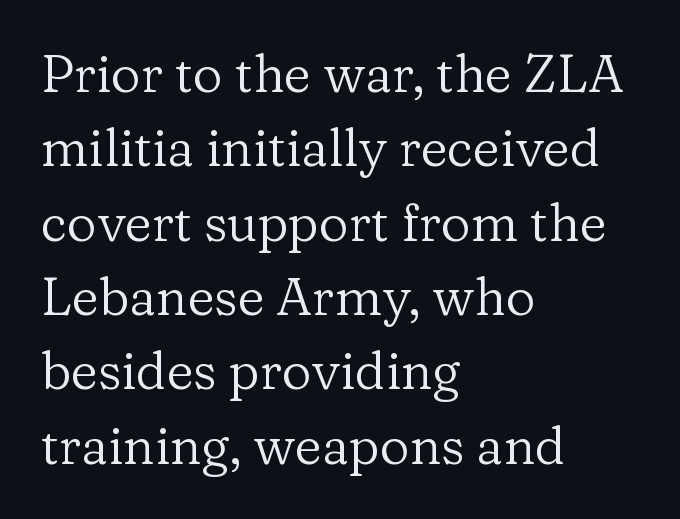
{"serif": "yes", "italic": "no", "bold": "no", "weight": "regular", "width": "normal", "stroke_contrast": "low", "x_height": "medium", "monospaced": "no", "underline": "no", "align": "left", "line_spacing": "normal", "line_spacing_ratio": 1.43, "letter_spacing": "normal", "letter_spacing_em": 0.0, "glyph_px": 52}
